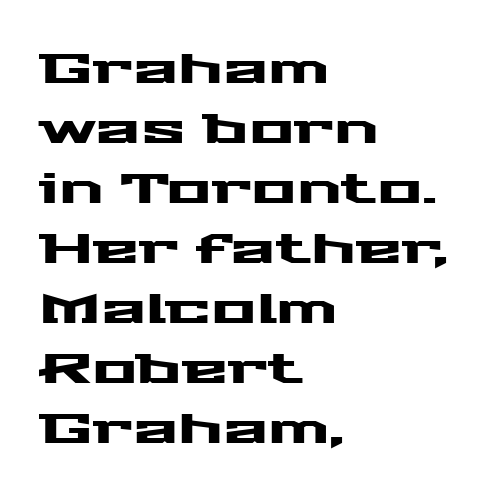
The image shows 42 px wide sans-serif type, upright; set left-aligned, normal line spacing (1.43x), normal letter spacing, not underlined; medium stroke contrast and a medium x-height.
